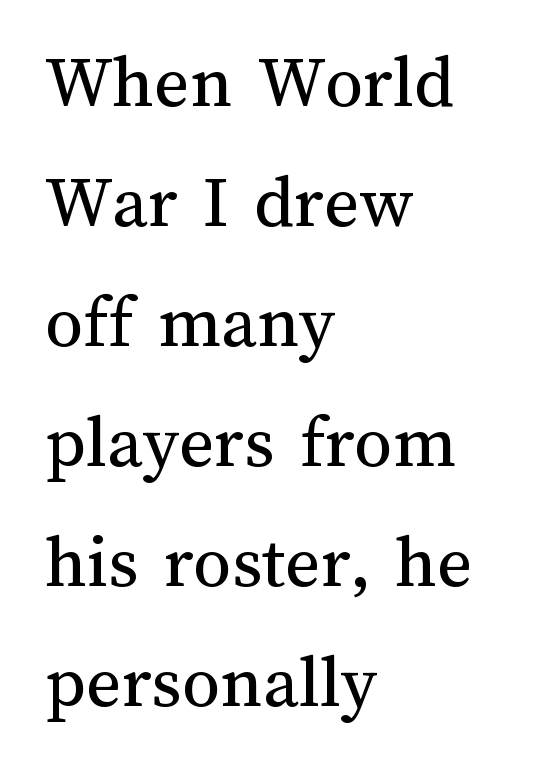
{"italic": "no", "bold": "no", "weight": "regular", "width": "normal", "stroke_contrast": "medium", "x_height": "medium", "monospaced": "no", "underline": "no", "align": "left", "line_spacing": "normal", "line_spacing_ratio": 1.58, "letter_spacing": "normal", "letter_spacing_em": 0.0, "glyph_px": 76}
